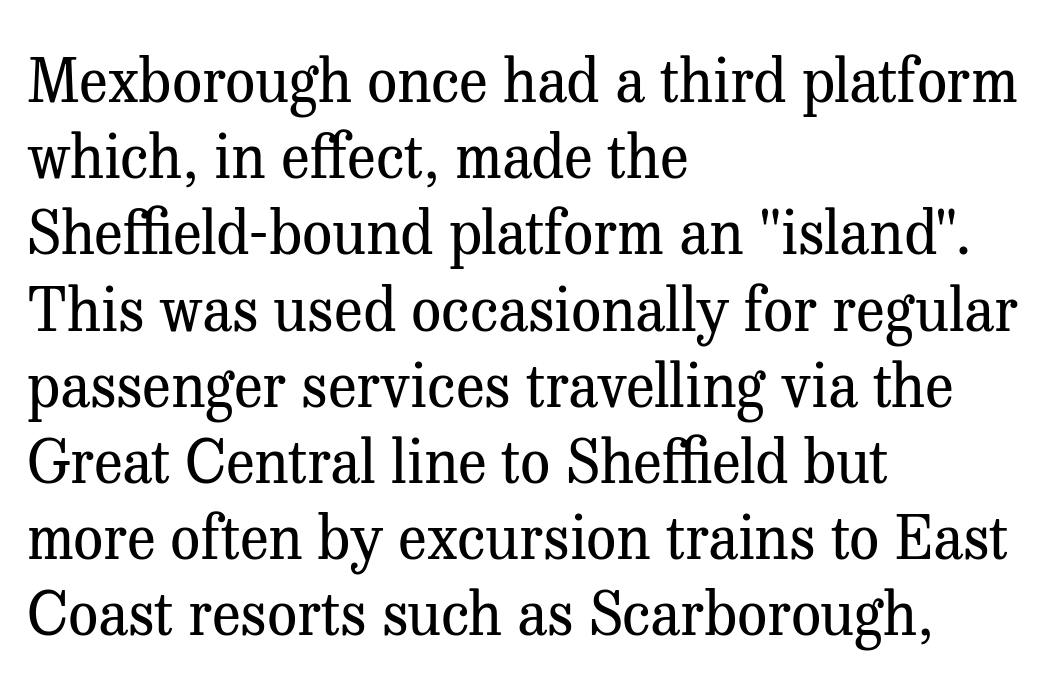
Note: serifs present on the glyphs. Regular leading. Nothing heavy about these letters — not bold at all. Where is the straight margin? On the left.
